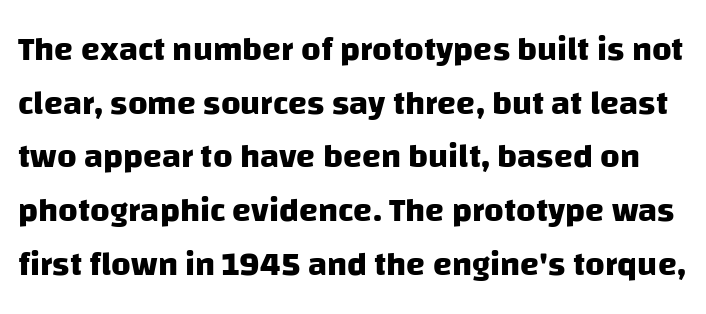
The image shows 34 px heavy sans-serif type; set normal line spacing (1.58x), normal letter spacing, not underlined; low stroke contrast and a large x-height.
